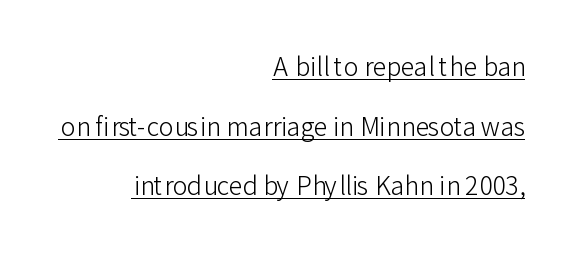
Q: Is the text bold? A: No.
Q: Is the text italic (slanted)? A: No, it is upright.
Q: Is the text underlined? A: Yes.
Q: How is the paragraph aligned? A: Right-aligned.
Q: Is the spacing between letters normal or unusually wide? A: Normal.
Q: Is the spacing between lines tight, normal or loose? A: Loose.
